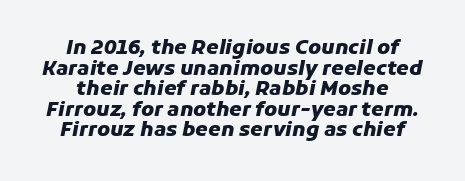
These lines stack symmetrically, like a column narrowing and widening about its center. Italic: yes, the glyphs are oblique. The passage shown is not underscored anywhere. On the weight axis this lands at bold, roughly 700. Default kerning and tracking; the words read as compact shapes.
